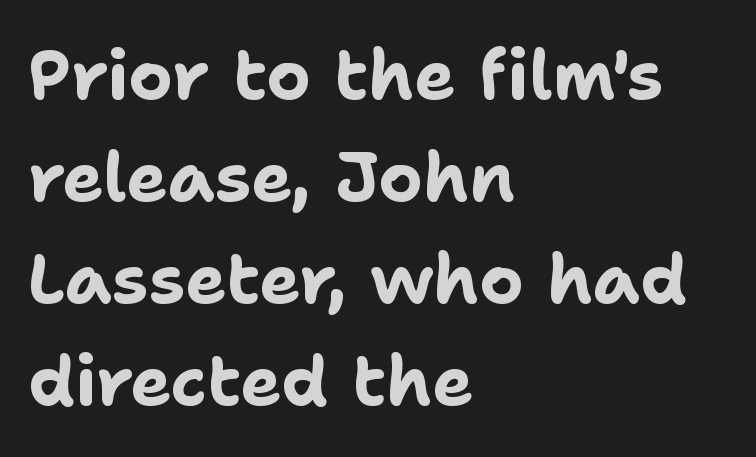
Layout note: lines flush left. The tracking reads as untouched default to a designer's eye. Quick note: underline off. The lines sit at an ordinary, default distance from one another.
